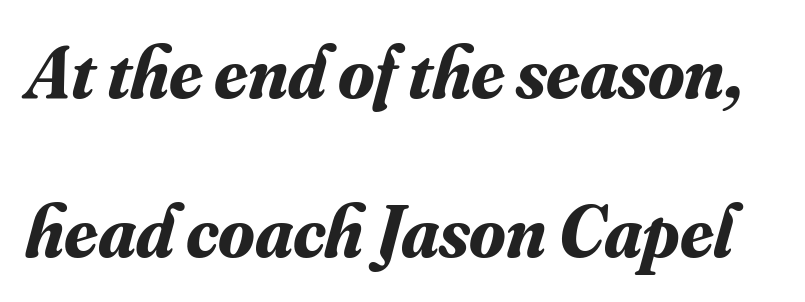
The image shows 74 px bold serif type, italic (leaning right); set loose line spacing (2.15x), normal letter spacing, not underlined; medium stroke contrast and a small x-height.
